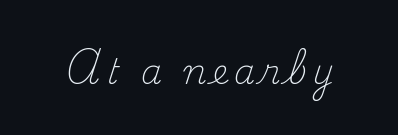
Q: Is the text bold? A: No.
Q: Is the text italic (slanted)? A: Yes.
Q: Is the typeface a serif or a sans-serif typeface? A: Serif.
Q: Is the text underlined? A: No.
Q: Width (condensed, normal, or wide)? A: Normal.
Q: Stroke contrast? A: Medium.
Q: x-height? A: Small.
Q: Monospaced? A: No.
